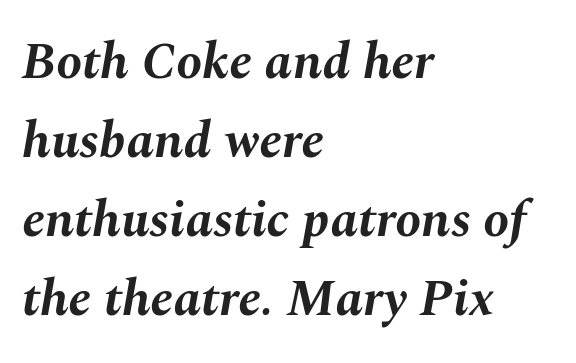
The image shows 52 px bold type, italic (leaning right); set left-aligned, normal line spacing (1.52x), normal letter spacing, not underlined; medium stroke contrast and a medium x-height.
